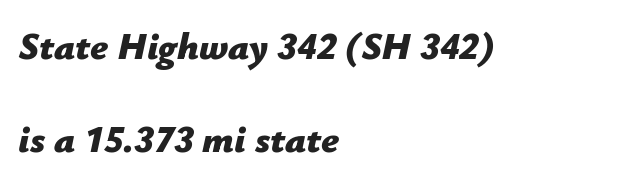
The image shows 38 px bold type, italic (leaning right); set left-aligned, loose line spacing (2.44x), normal letter spacing, not underlined; low stroke contrast and a medium x-height.
